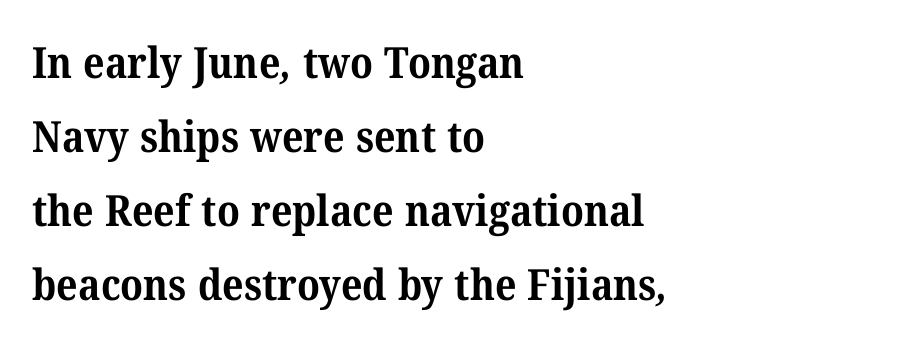
{"serif": "yes", "bold": "yes", "weight": "bold", "width": "normal", "stroke_contrast": "medium", "x_height": "medium", "monospaced": "no", "underline": "no", "align": "left", "line_spacing_ratio": 1.72, "letter_spacing": "normal", "letter_spacing_em": 0.0, "glyph_px": 43}
